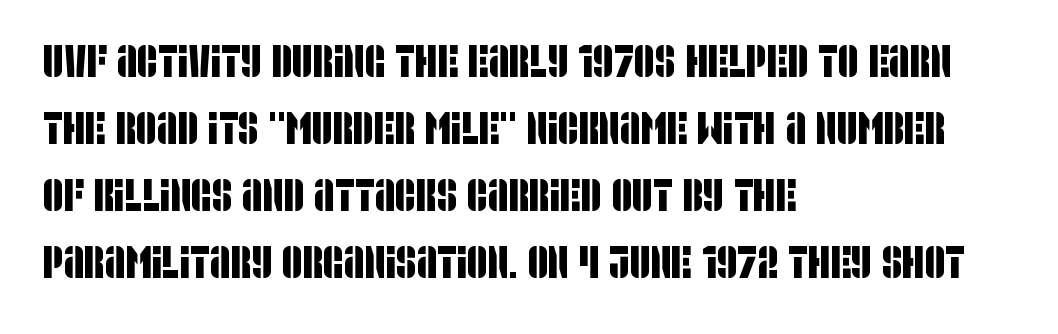
Q: Is the typeface a serif or a sans-serif typeface? A: Sans-serif.
Q: Is the text underlined? A: No.
Q: How is the paragraph aligned? A: Left-aligned.
Q: Is the spacing between letters normal or unusually wide? A: Normal.
Q: Is the spacing between lines tight, normal or loose? A: Normal.
Q: Width (condensed, normal, or wide)? A: Condensed.
Q: Stroke contrast? A: Low.
Q: x-height? A: Large.
Q: Monospaced? A: No.
